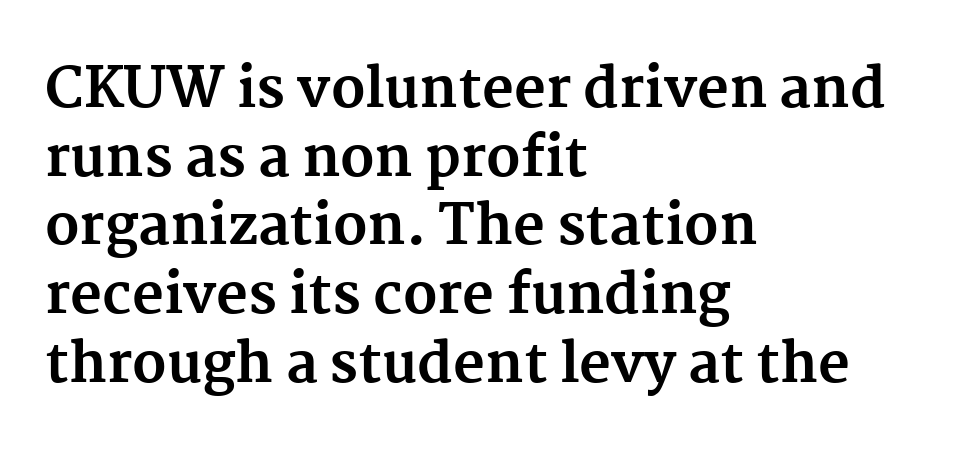
{"serif": "yes", "italic": "no", "bold": "yes", "weight": "bold", "width": "normal", "stroke_contrast": "medium", "x_height": "medium", "monospaced": "no", "underline": "no", "align": "left", "line_spacing": "normal", "line_spacing_ratio": 1.25, "letter_spacing": "normal", "letter_spacing_em": 0.0, "glyph_px": 55}
